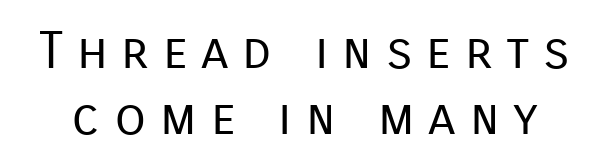
{"serif": "no", "italic": "no", "bold": "no", "weight": "regular", "width": "normal", "stroke_contrast": "low", "x_height": "medium", "monospaced": "no", "underline": "no", "line_spacing": "normal", "line_spacing_ratio": 1.29, "letter_spacing": "wide", "letter_spacing_em": 0.27, "glyph_px": 51}
